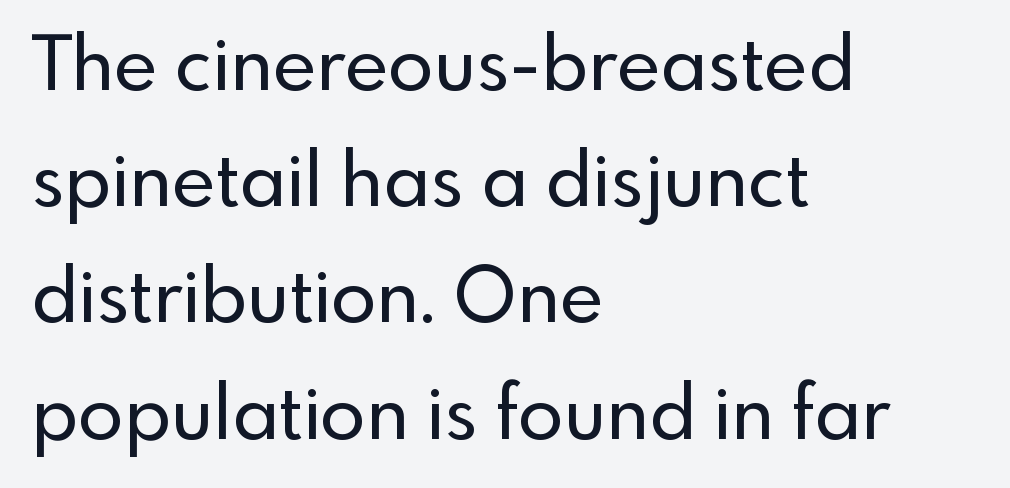
{"serif": "no", "italic": "no", "width": "normal", "x_height": "small", "monospaced": "no", "underline": "no", "align": "left", "line_spacing": "normal", "line_spacing_ratio": 1.55, "letter_spacing": "normal", "letter_spacing_em": 0.0, "glyph_px": 75}
